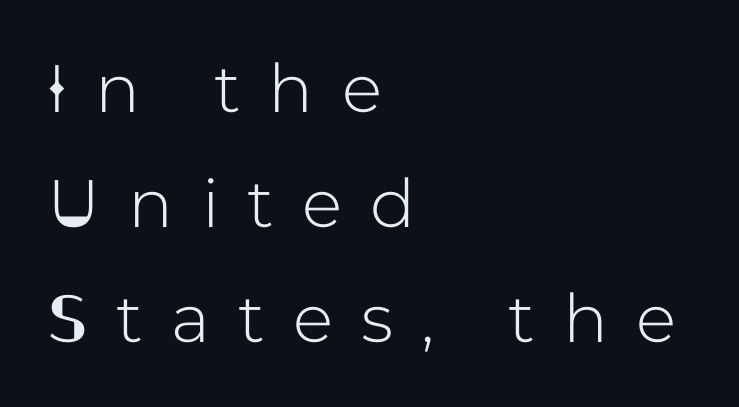
{"serif": "no", "italic": "no", "width": "normal", "stroke_contrast": "low", "x_height": "medium", "monospaced": "no", "underline": "no", "align": "left", "line_spacing_ratio": 1.72, "letter_spacing": "wide", "letter_spacing_em": 0.42, "glyph_px": 67}
